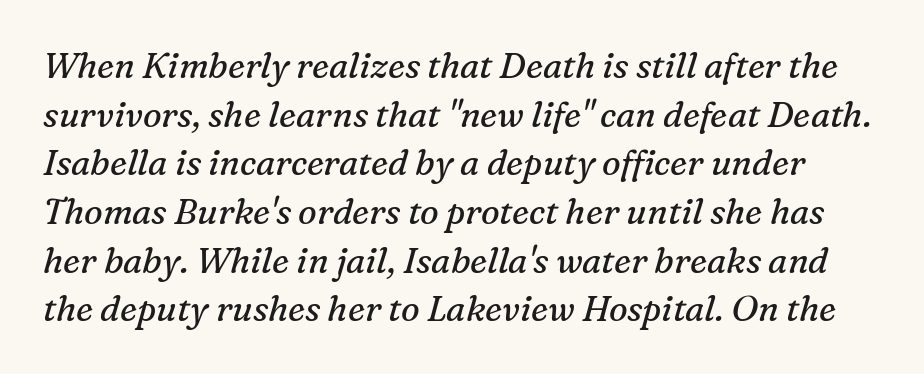
Q: Is the text bold? A: No.
Q: Is the text italic (slanted)? A: Yes, it leans right by about 16 degrees.
Q: Is the typeface a serif or a sans-serif typeface? A: Serif.
Q: Is the text underlined? A: No.
Q: Is the spacing between letters normal or unusually wide? A: Normal.
Q: Is the spacing between lines tight, normal or loose? A: Normal.
Q: Width (condensed, normal, or wide)? A: Normal.
Q: Stroke contrast? A: Medium.
Q: x-height? A: Medium.
Q: Monospaced? A: No.
